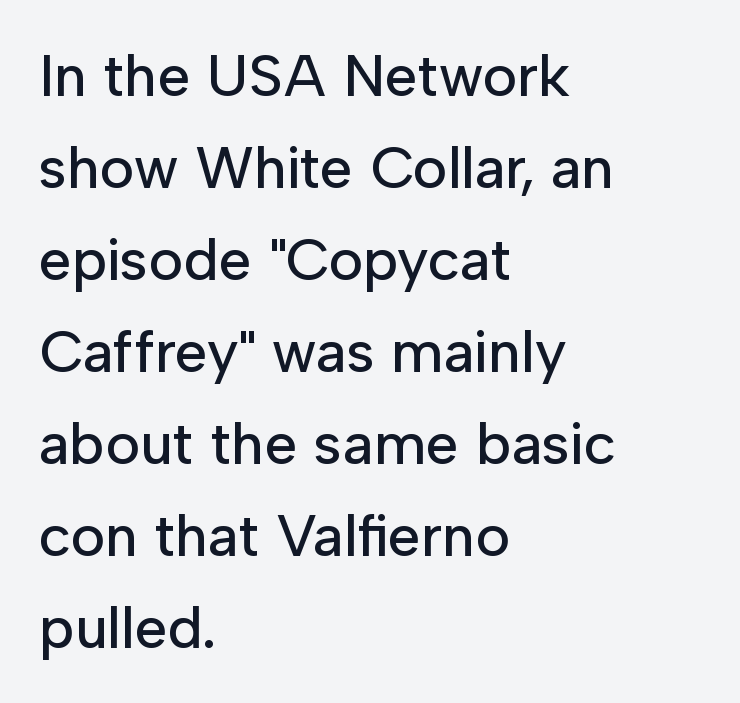
The lettering stays uniformly vertical, giving the passage a roman look. The passage shown stacks its lines at a standard gap. Underlining? Definitely not there. The typesetter chose a ragged-right arrangement here. Here the glyphs are tracked normally, forming tight word shapes. The rendering shows plain stroke endings on the letterforms — a sans-serif design.
